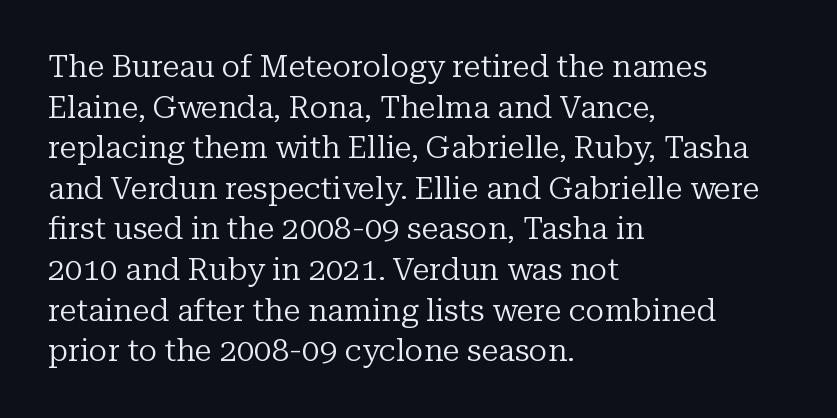
The words here are not underlined. The compositor pushed each line to the left boundary. You could not count columns in this text — the font is proportionally spaced. Vertically, the passage feels balanced, rows spaced as you'd expect.
